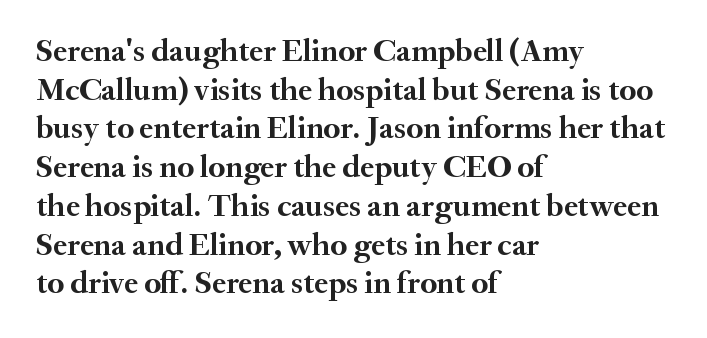
The image shows 32 px semibold serif type, upright; set left-aligned, line spacing 1.21x, normal letter spacing, not underlined; medium stroke contrast and a small x-height.
